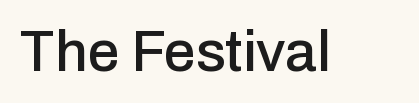
The letters advance in unequal steps, a hallmark of proportional type. The characters display no serif detailing; their extremities are plain. Ascenders rise straight up at ninety degrees. In terms of letterspacing, this is plain default setting. Decoration check: the copy has no underline.
